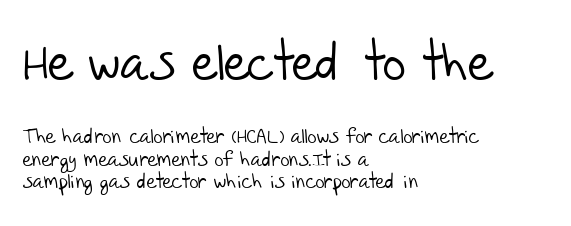
The image shows 51 px light sans-serif type; set left-aligned, tight line spacing (1.11x), normal letter spacing, not underlined; the first (top) block is 2.55x larger; low stroke contrast and a large x-height.
